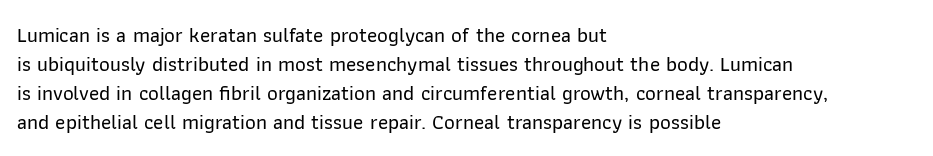
The image shows 21 px text type, upright; set left-aligned, normal line spacing (1.38x), normal letter spacing, not underlined.
